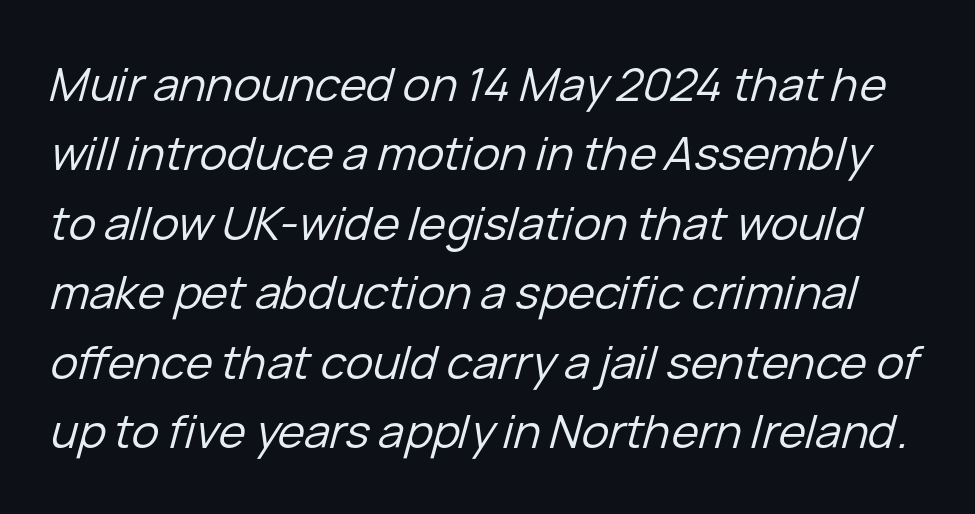
The image shows 46 px regular-weight type, italic (leaning right); set normal line spacing (1.51x), normal letter spacing, not underlined; low stroke contrast and a medium x-height.
